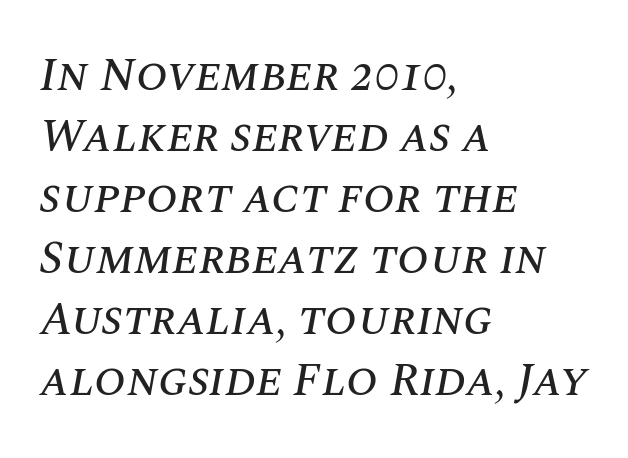
Q: Is the text italic (slanted)? A: Yes, it leans right by about 10 degrees.
Q: Is the text underlined? A: No.
Q: How is the paragraph aligned? A: Left-aligned.
Q: Is the spacing between letters normal or unusually wide? A: Normal.
Q: Is the spacing between lines tight, normal or loose? A: Normal.
Q: Width (condensed, normal, or wide)? A: Normal.
Q: Stroke contrast? A: Medium.
Q: x-height? A: Large.
Q: Monospaced? A: No.
